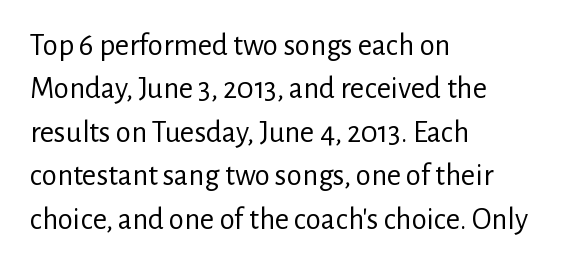
Q: Is the text bold? A: No.
Q: Is the text italic (slanted)? A: No, it is upright.
Q: Is the typeface a serif or a sans-serif typeface? A: Sans-serif.
Q: Is the text underlined? A: No.
Q: How is the paragraph aligned? A: Left-aligned.
Q: Is the spacing between letters normal or unusually wide? A: Normal.
Q: Is the spacing between lines tight, normal or loose? A: Normal.
Q: Width (condensed, normal, or wide)? A: Normal.
Q: Stroke contrast? A: Low.
Q: x-height? A: Medium.
Q: Monospaced? A: No.
